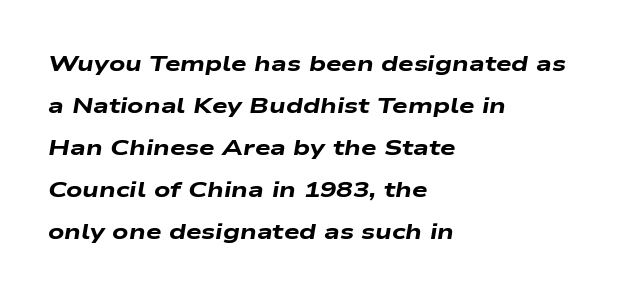
Q: Is the text bold? A: Yes.
Q: Is the text italic (slanted)? A: Yes, it leans right by about 9 degrees.
Q: Is the text underlined? A: No.
Q: How is the paragraph aligned? A: Left-aligned.
Q: Is the spacing between letters normal or unusually wide? A: Normal.
Q: Is the spacing between lines tight, normal or loose? A: Loose.
